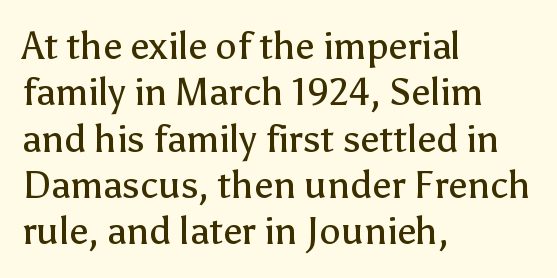
The image shows 38 px regular-weight sans-serif type, upright; set left-aligned, line spacing 1.22x, normal letter spacing, not underlined; low stroke contrast and a medium x-height.
